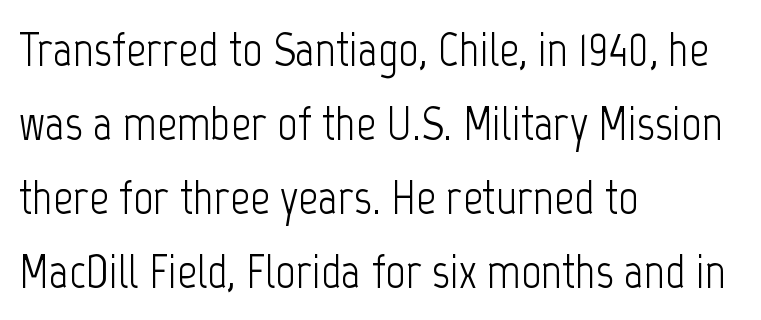
The image shows 49 px light, condensed sans-serif type, upright; set left-aligned, normal line spacing (1.51x), normal letter spacing, not underlined; low stroke contrast and a medium x-height.
